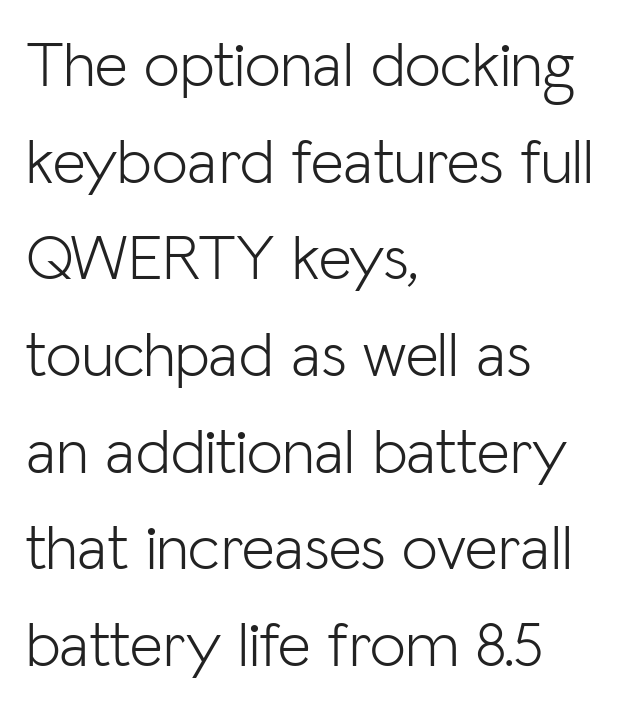
The image shows 64 px light sans-serif type, upright; set left-aligned, normal line spacing (1.51x), normal letter spacing, not underlined; low stroke contrast and a medium x-height.
